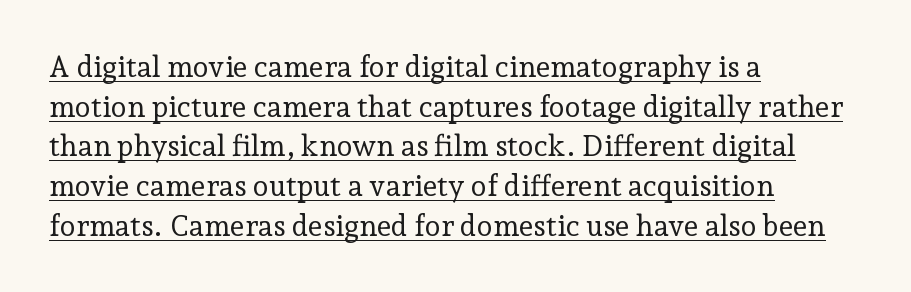
Q: Is the text bold? A: No.
Q: Is the text italic (slanted)? A: No, it is upright.
Q: Is the typeface a serif or a sans-serif typeface? A: Serif.
Q: Is the text underlined? A: Yes.
Q: How is the paragraph aligned? A: Left-aligned.
Q: Is the spacing between letters normal or unusually wide? A: Normal.
Q: Is the spacing between lines tight, normal or loose? A: Normal.
Q: Width (condensed, normal, or wide)? A: Normal.
Q: Stroke contrast? A: Low.
Q: x-height? A: Medium.
Q: Monospaced? A: No.
